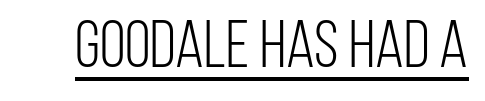
Q: Is the text bold? A: No.
Q: Is the text italic (slanted)? A: No, it is upright.
Q: Is the typeface a serif or a sans-serif typeface? A: Sans-serif.
Q: Is the text underlined? A: Yes.
Q: Is the spacing between letters normal or unusually wide? A: Normal.
Q: Width (condensed, normal, or wide)? A: Condensed.
Q: Stroke contrast? A: Low.
Q: x-height? A: Large.
Q: Monospaced? A: No.
